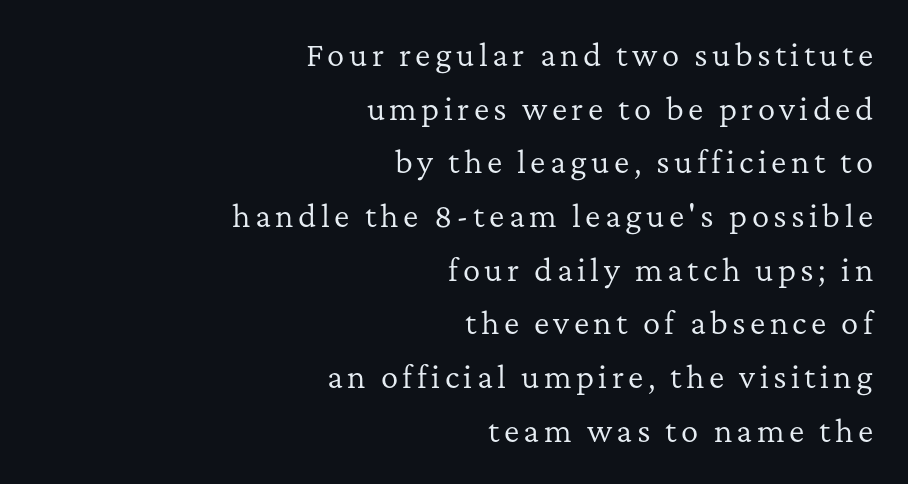
Beneath every word, the page is bare. This is roman type, the default non-slanted kind. Each stroke keeps to a modest, everyday thickness or less. Looks like regular typesetting: each glyph gets only the width it needs. Letterform terminals end in serifs throughout the passage. Line ends are locked; line starts wander.
